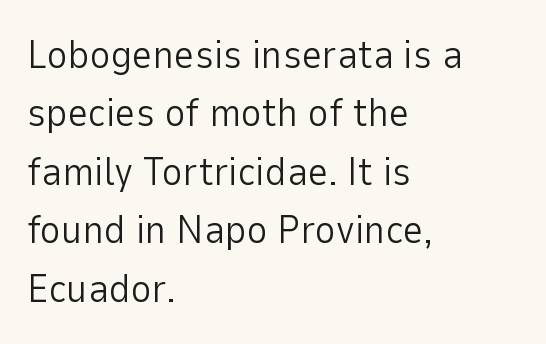
Q: Is the text bold? A: No.
Q: Is the text italic (slanted)? A: No, it is upright.
Q: Is the typeface a serif or a sans-serif typeface? A: Sans-serif.
Q: Is the text underlined? A: No.
Q: How is the paragraph aligned? A: Left-aligned.
Q: Is the spacing between letters normal or unusually wide? A: Normal.
Q: Is the spacing between lines tight, normal or loose? A: Normal.
Q: Width (condensed, normal, or wide)? A: Normal.
Q: Stroke contrast? A: Low.
Q: x-height? A: Medium.
Q: Monospaced? A: No.
